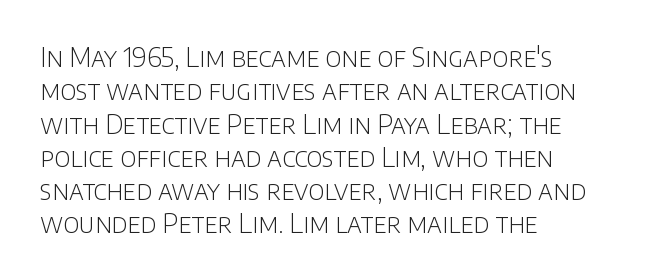
Compared with typical paragraphs, the rows here are spaced about the same. The letters stand straight up with perfectly vertical stems. Short and long lines alike share a common starting point at left. Is the stroke heavy? The answer is a plain regular-or-lighter. In terms of letterspacing, this is plain default setting. Just letters on the line, the space beneath them empty.
